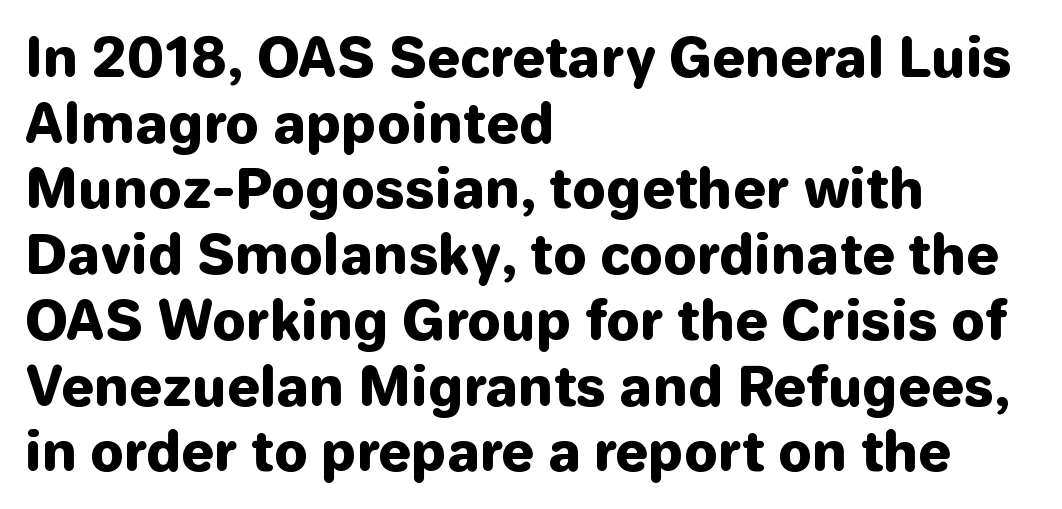
The image shows 53 px heavy sans-serif type, upright; set left-aligned, line spacing 1.24x, normal letter spacing, not underlined; low stroke contrast and a medium x-height.
